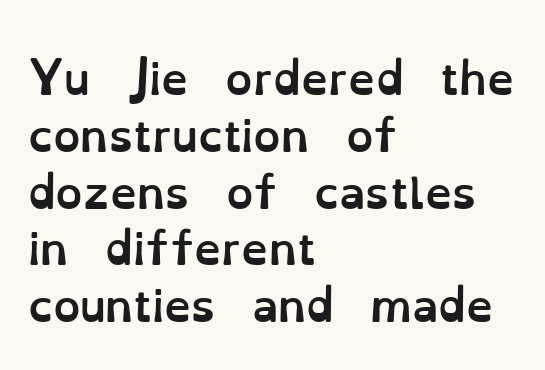
{"italic": "no", "bold": "yes", "weight": "semibold", "width": "normal", "stroke_contrast": "low", "x_height": "small", "monospaced": "no", "underline": "no", "align": "left", "line_spacing": "normal", "line_spacing_ratio": 1.32, "letter_spacing": "normal", "letter_spacing_em": 0.0, "glyph_px": 43}
